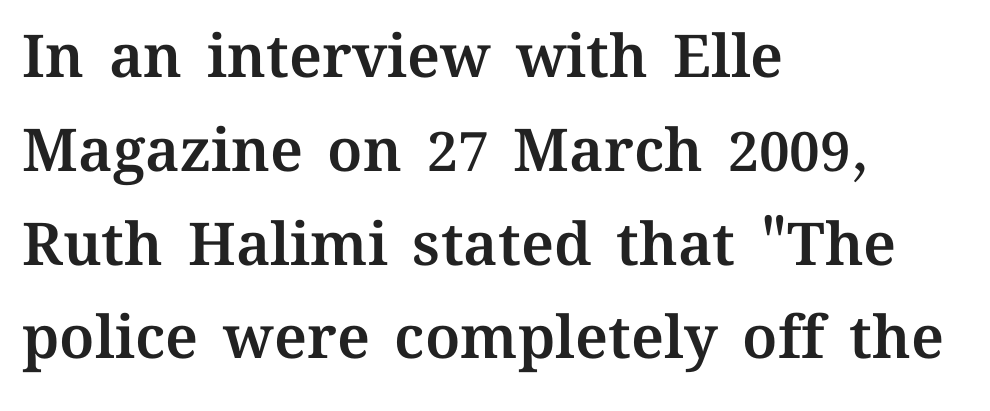
Q: Is the text italic (slanted)? A: No, it is upright.
Q: Is the text underlined? A: No.
Q: How is the paragraph aligned? A: Left-aligned.
Q: Is the spacing between letters normal or unusually wide? A: Normal.
Q: Is the spacing between lines tight, normal or loose? A: Normal.
Q: Width (condensed, normal, or wide)? A: Normal.
Q: Stroke contrast? A: Medium.
Q: x-height? A: Medium.
Q: Monospaced? A: No.
